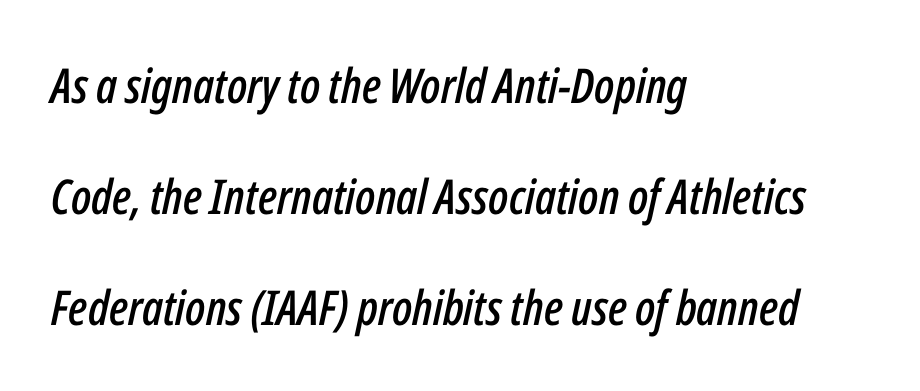
The image shows 48 px condensed type, italic (leaning right); set left-aligned, loose line spacing (2.31x), normal letter spacing, not underlined; low stroke contrast and a medium x-height.
